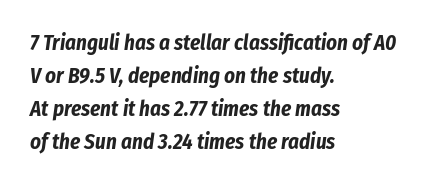
{"italic": "yes", "lean": "right", "slant_degrees": 8, "bold": "yes", "underline": "no", "align": "left", "line_spacing": "normal", "line_spacing_ratio": 1.57, "letter_spacing": "normal", "letter_spacing_em": 0.0, "glyph_px": 21}
